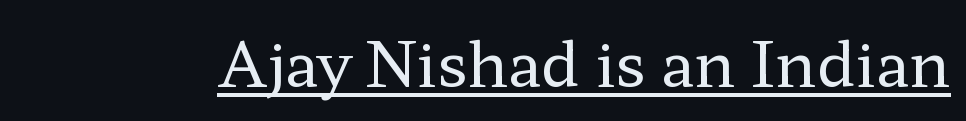
Q: Is the text bold? A: No.
Q: Is the text italic (slanted)? A: No, it is upright.
Q: Is the typeface a serif or a sans-serif typeface? A: Serif.
Q: Is the text underlined? A: Yes.
Q: Is the spacing between letters normal or unusually wide? A: Normal.
Q: Width (condensed, normal, or wide)? A: Wide.
Q: Stroke contrast? A: Low.
Q: x-height? A: Medium.
Q: Monospaced? A: No.
